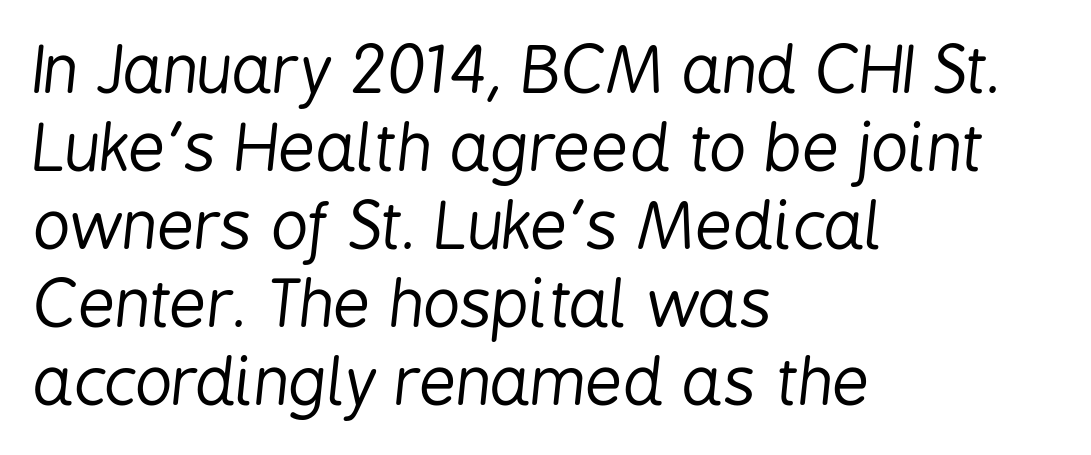
The image shows 65 px regular-weight, condensed type, italic (leaning right); set left-aligned, line spacing 1.2x, normal letter spacing, not underlined; low stroke contrast and a medium x-height.
